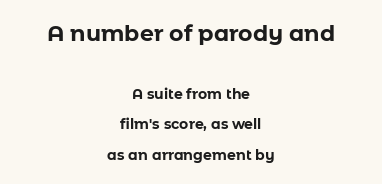
{"italic": "no", "bold": "yes", "underline": "no", "align": "center", "line_spacing": "loose", "line_spacing_ratio": 2.19, "letter_spacing": "normal", "letter_spacing_em": 0.0, "larger_block": "first", "size_ratio": 1.57, "glyph_px": 22}
